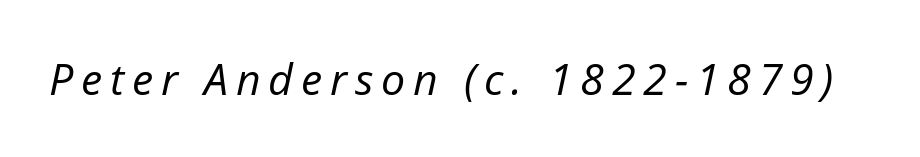
Just letters on the line, the space beneath them empty. The typography opts for an oblique posture over an upright one. No extra ink here — the face is not bold. The passage shown is typed in a proportional face where columns would drift.
